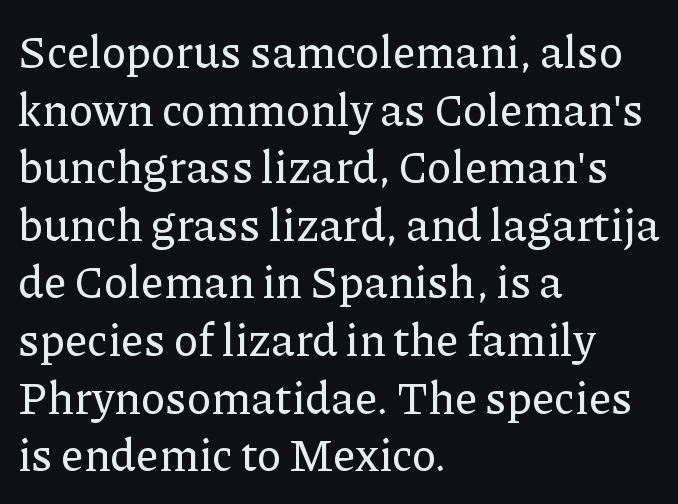
Q: Is the text italic (slanted)? A: No, it is upright.
Q: Is the typeface a serif or a sans-serif typeface? A: Serif.
Q: Is the text underlined? A: No.
Q: How is the paragraph aligned? A: Left-aligned.
Q: Is the spacing between letters normal or unusually wide? A: Normal.
Q: Is the spacing between lines tight, normal or loose? A: Normal.
Q: Width (condensed, normal, or wide)? A: Normal.
Q: Stroke contrast? A: Low.
Q: x-height? A: Medium.
Q: Monospaced? A: No.
